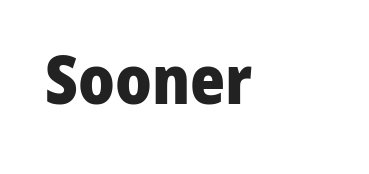
The face used here is proportionally spaced, like ordinary book or web type. Is there any slant? The stems are plumb. There is no visible air inserted between adjacent glyphs. The text was rendered using a sans face with plain stroke endings. Caption: bold face, heavy strokes.
